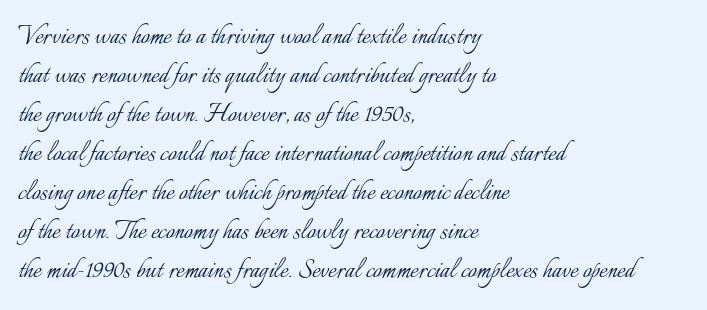
The strokes carry an ordinary text weight at most. The foot of each line stays bare and open. The text block is weighted toward the left margin, trailing off unevenly rightward. Does the leading feel generous? No, just average. The horizontal fit of the characters is conventional and even.
